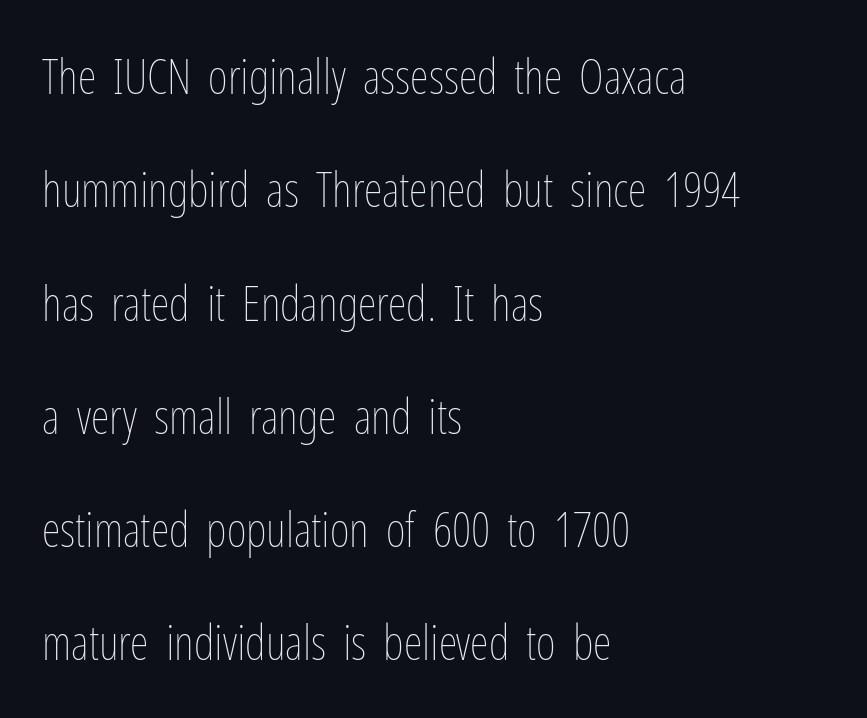
The image shows 48 px thin, condensed type, upright; set left-aligned, loose line spacing (2.36x), normal letter spacing, not underlined; low stroke contrast and a medium x-height.
